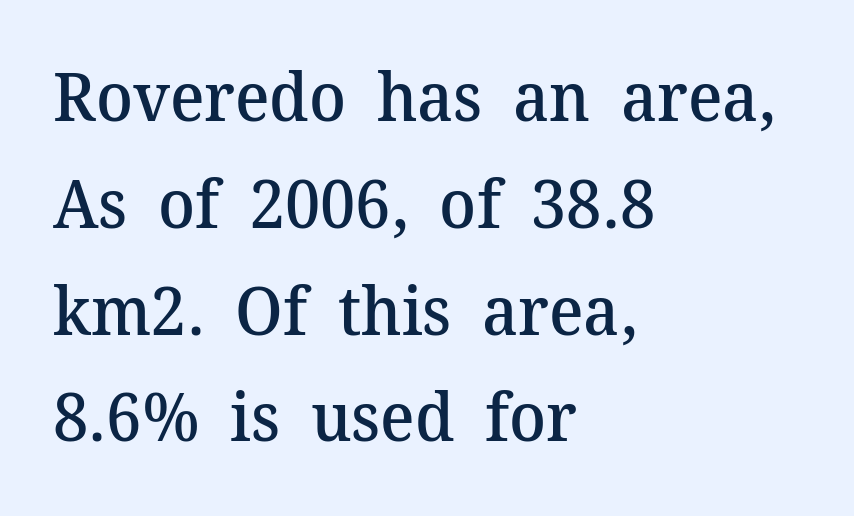
{"serif": "yes", "italic": "no", "bold": "semi", "weight": "semibold", "width": "normal", "stroke_contrast": "medium", "x_height": "medium", "monospaced": "no", "underline": "no", "align": "left", "line_spacing": "normal", "line_spacing_ratio": 1.57, "letter_spacing": "normal", "letter_spacing_em": 0.0, "glyph_px": 68}
